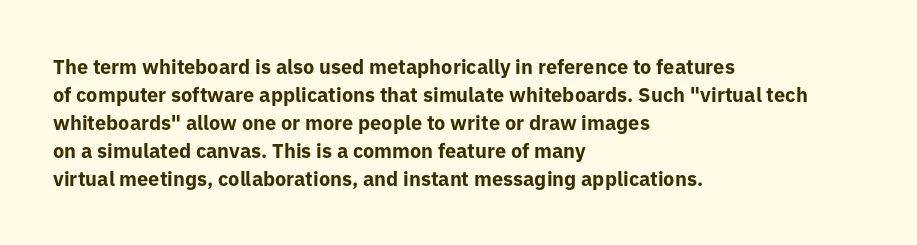
The image shows 20 px bold type, upright; set left-aligned, normal line spacing (1.4x), normal letter spacing, not underlined.
